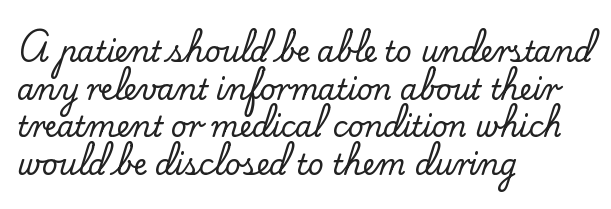
{"serif": "yes", "width": "normal", "stroke_contrast": "low", "x_height": "small", "monospaced": "no", "underline": "no", "align": "left", "line_spacing": "normal", "line_spacing_ratio": 1.34, "letter_spacing": "normal", "letter_spacing_em": 0.0, "glyph_px": 28}
